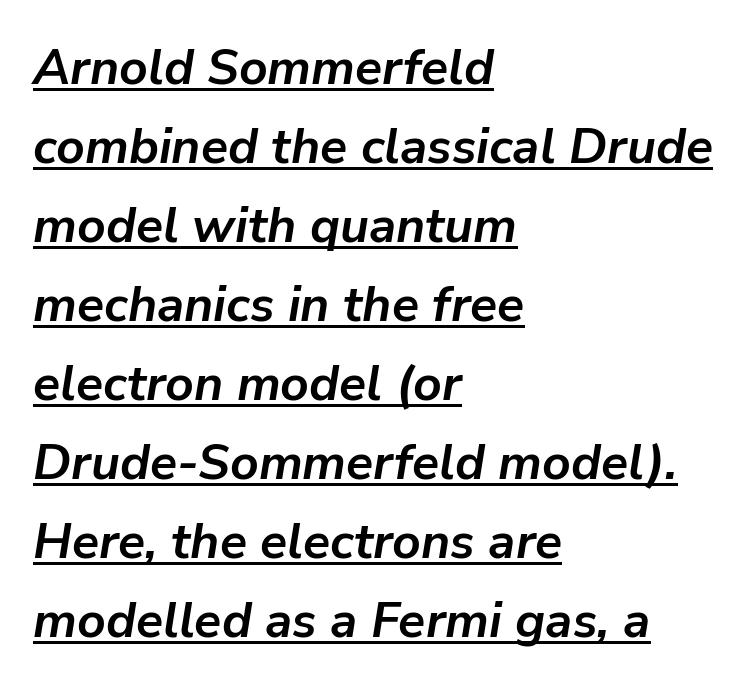
Is the type slanted? Yes — the strokes lean at a clear angle. Caption: multi-line text, flush left, ragged right. These lines sit exactly where default settings would place them. I'd describe the lettering as bold — thick and assertive. The rendering uses the underline text-decoration. These lines keep a tight, regular rhythm from letter to letter.
